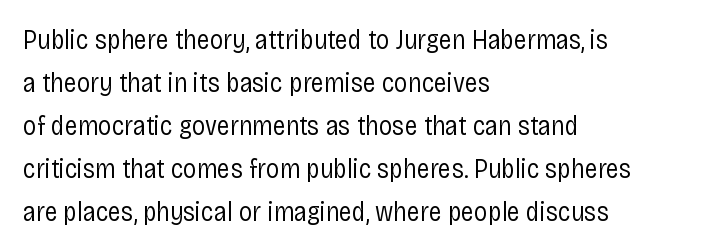
Line beginnings align vertically; line endings do not. Quick note: not italic, upright. No chunkiness to these letters — they're not bold. Default kerning and tracking; the words read as compact shapes.
